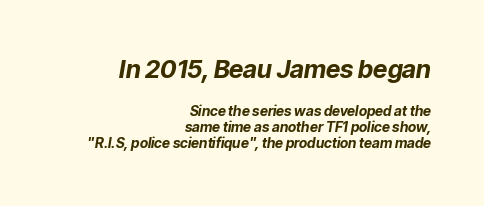
The image shows 25 px bold type, italic (leaning right); set right-aligned, line spacing 1.16x, normal letter spacing, not underlined; the first (top) block is 1.79x larger.
